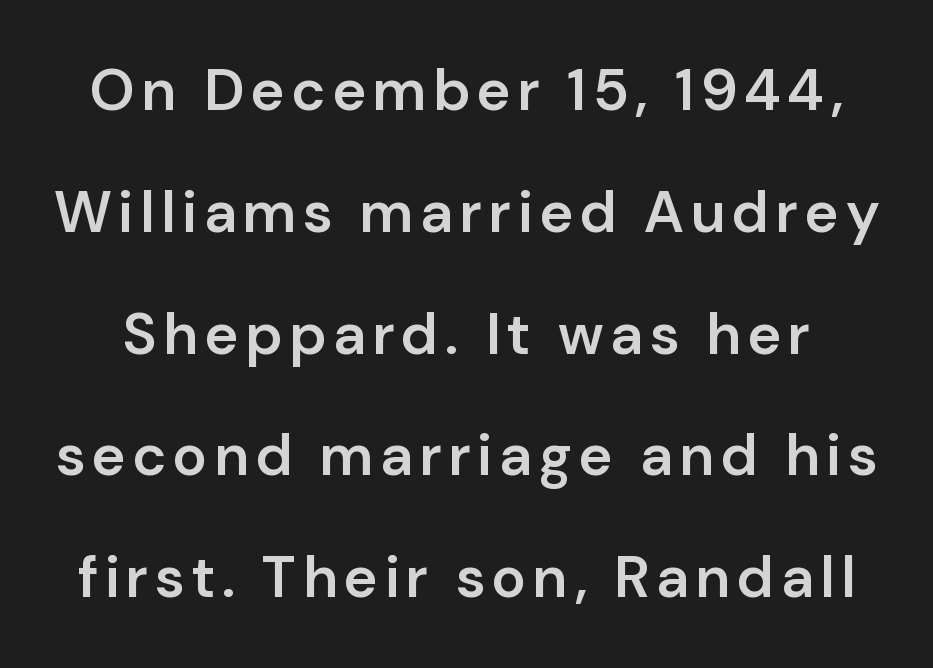
{"serif": "no", "italic": "no", "bold": "semi", "weight": "semibold", "width": "normal", "stroke_contrast": "low", "x_height": "medium", "monospaced": "no", "underline": "no", "line_spacing": "loose", "line_spacing_ratio": 2.1, "glyph_px": 58}
